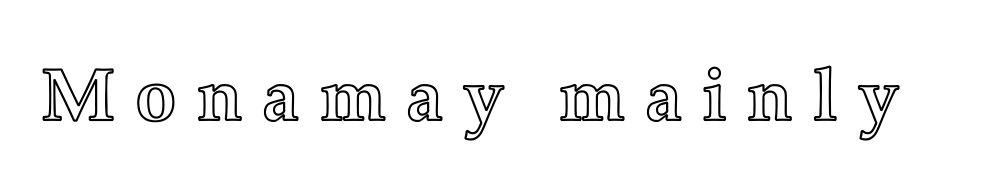
{"italic": "no", "width": "normal", "x_height": "medium", "monospaced": "no", "underline": "no", "letter_spacing": "wide", "letter_spacing_em": 0.26, "glyph_px": 74}
